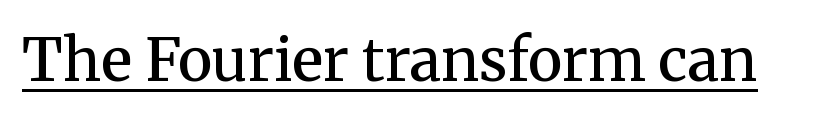
Q: Is the text bold? A: Semi-bold.
Q: Is the text italic (slanted)? A: No, it is upright.
Q: Is the typeface a serif or a sans-serif typeface? A: Serif.
Q: Is the text underlined? A: Yes.
Q: Is the spacing between letters normal or unusually wide? A: Normal.
Q: Width (condensed, normal, or wide)? A: Normal.
Q: Stroke contrast? A: Medium.
Q: x-height? A: Medium.
Q: Monospaced? A: No.
